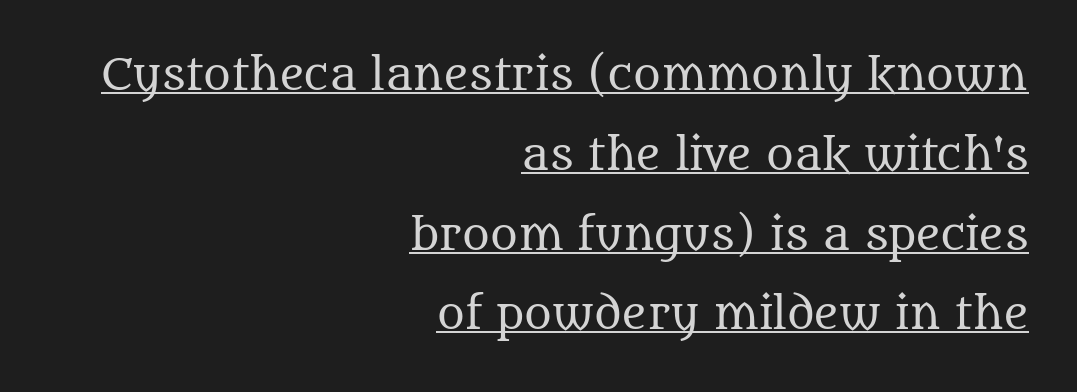
{"serif": "yes", "italic": "no", "bold": "no", "weight": "regular", "width": "normal", "stroke_contrast": "medium", "x_height": "large", "monospaced": "no", "underline": "yes", "align": "right", "line_spacing": "loose", "line_spacing_ratio": 1.9, "letter_spacing": "normal", "letter_spacing_em": 0.0, "glyph_px": 42}
